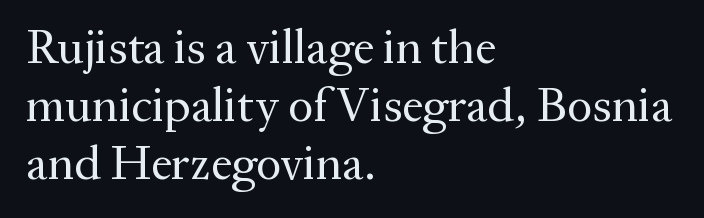
Honestly, the letter spacing is just normal — you wouldn't notice it. Stroke terminals: seriffed. Glance below the letters and you will spot only blank space. The axis of the letterforms is exactly vertical. Weight: not bold — regular or lighter. These lines are set flush left with a ragged right edge.
